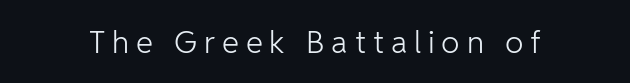
{"serif": "no", "italic": "no", "bold": "no", "weight": "light", "width": "normal", "stroke_contrast": "low", "x_height": "medium", "monospaced": "no", "underline": "no", "letter_spacing": "wide", "letter_spacing_em": 0.22, "glyph_px": 31}
